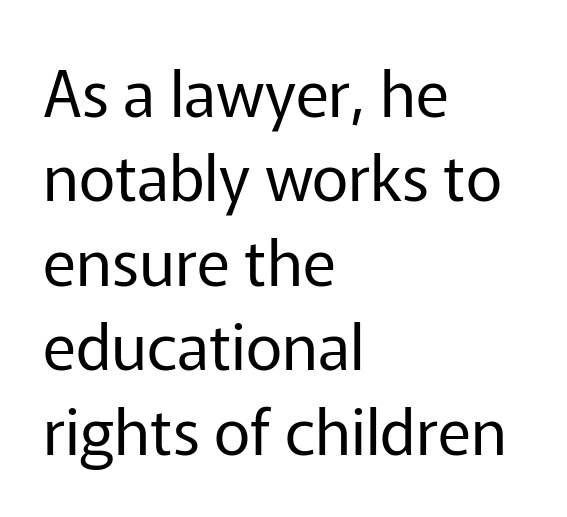
Q: Is the text bold? A: No.
Q: Is the text italic (slanted)? A: No, it is upright.
Q: Is the typeface a serif or a sans-serif typeface? A: Sans-serif.
Q: Is the text underlined? A: No.
Q: How is the paragraph aligned? A: Left-aligned.
Q: Is the spacing between letters normal or unusually wide? A: Normal.
Q: Is the spacing between lines tight, normal or loose? A: Normal.
Q: Width (condensed, normal, or wide)? A: Normal.
Q: Stroke contrast? A: Low.
Q: x-height? A: Medium.
Q: Monospaced? A: No.
